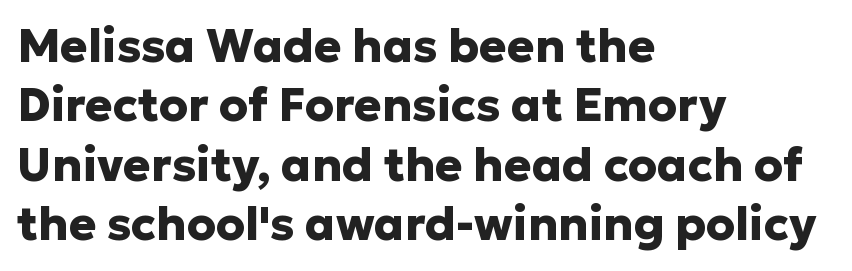
The block of text has a typical density, with ordinary space between rows. Looks like regular typesetting: each glyph gets only the width it needs. I'd describe the lettering as bold — thick and assertive. Posture: upright roman.
